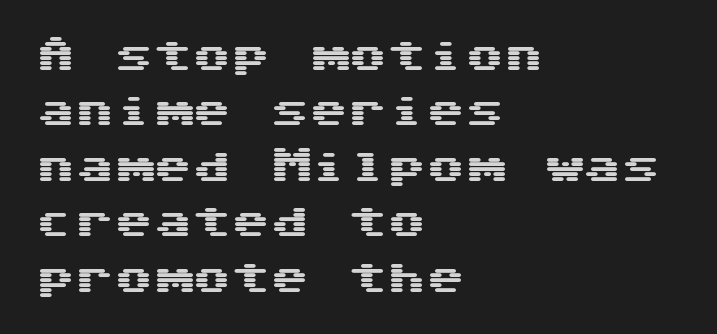
The image shows 39 px wide sans-serif type, upright; set left-aligned, normal line spacing (1.42x), normal letter spacing, not underlined; medium stroke contrast and a medium x-height.
